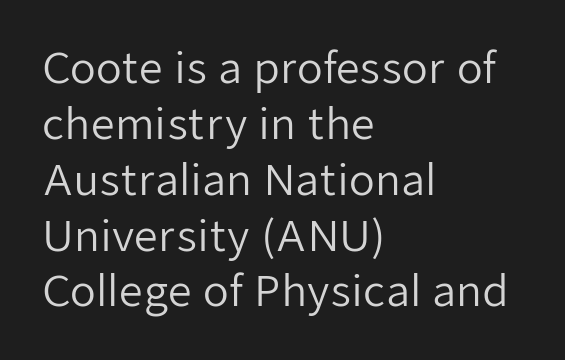
{"serif": "no", "italic": "no", "bold": "no", "weight": "regular", "width": "normal", "stroke_contrast": "low", "x_height": "medium", "monospaced": "no", "underline": "no", "align": "left", "line_spacing": "normal", "line_spacing_ratio": 1.33, "letter_spacing": "normal", "letter_spacing_em": 0.0, "glyph_px": 42}
